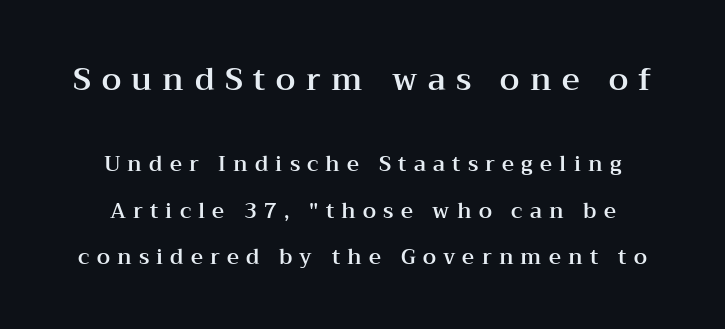
{"serif": "yes", "italic": "no", "width": "wide", "stroke_contrast": "medium", "x_height": "medium", "monospaced": "no", "underline": "no", "align": "center", "line_spacing": "loose", "line_spacing_ratio": 2.21, "letter_spacing": "wide", "letter_spacing_em": 0.34, "larger_block": "first", "size_ratio": 1.48, "glyph_px": 31}
